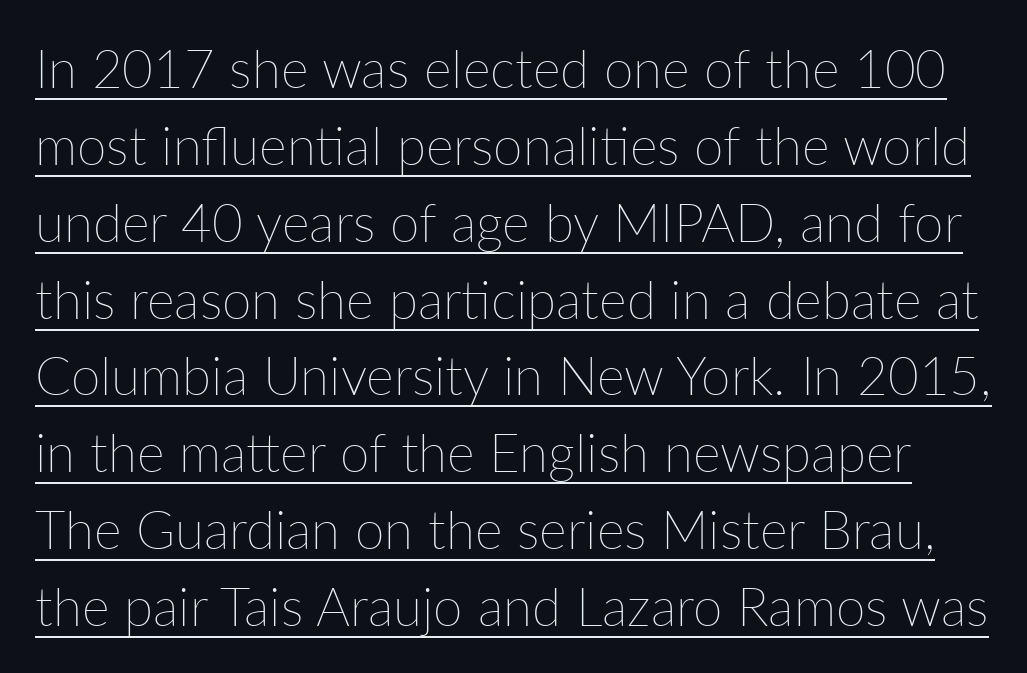
Q: Is the text bold? A: No.
Q: Is the text italic (slanted)? A: No, it is upright.
Q: Is the text underlined? A: Yes.
Q: Is the spacing between letters normal or unusually wide? A: Normal.
Q: Is the spacing between lines tight, normal or loose? A: Normal.
Q: Width (condensed, normal, or wide)? A: Normal.
Q: Stroke contrast? A: Low.
Q: x-height? A: Medium.
Q: Monospaced? A: No.
